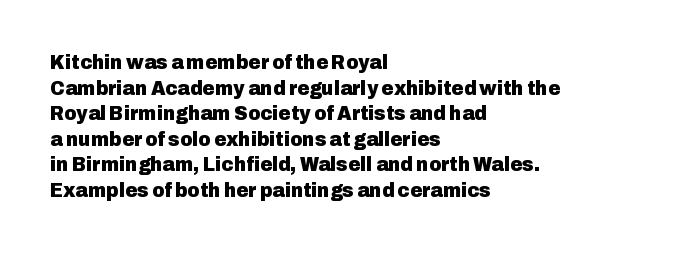
The image shows 21 px bold type, upright; set left-aligned, line spacing 1.22x, normal letter spacing, not underlined.
